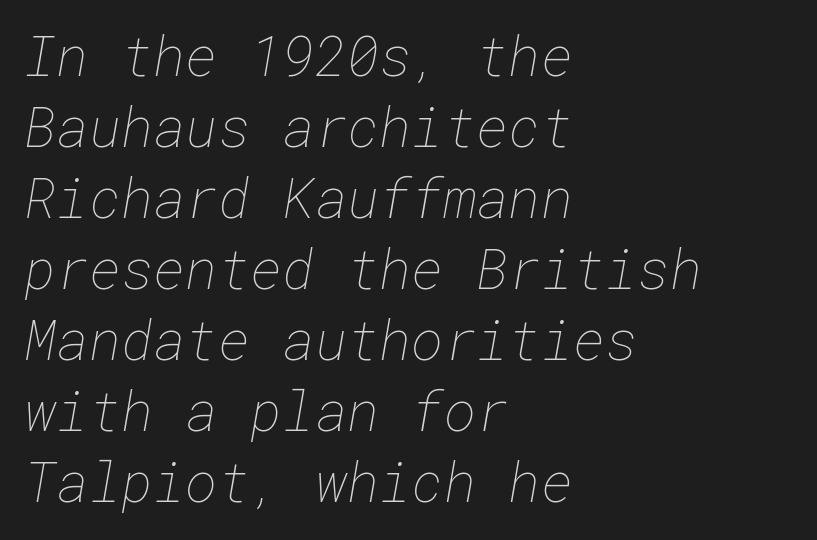
{"bold": "no", "weight": "thin", "width": "normal", "stroke_contrast": "low", "x_height": "medium", "underline": "no", "align": "left", "line_spacing": "normal", "line_spacing_ratio": 1.29, "letter_spacing": "normal", "letter_spacing_em": 0.0, "glyph_px": 55}
